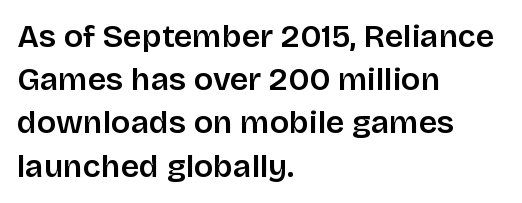
The image shows 32 px sans-serif type, upright; set left-aligned, normal line spacing (1.35x), normal letter spacing, not underlined; low stroke contrast and a large x-height.
